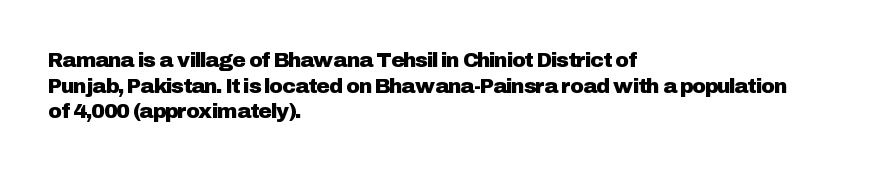
Q: Is the text italic (slanted)? A: No, it is upright.
Q: Is the text underlined? A: No.
Q: How is the paragraph aligned? A: Left-aligned.
Q: Is the spacing between letters normal or unusually wide? A: Normal.
